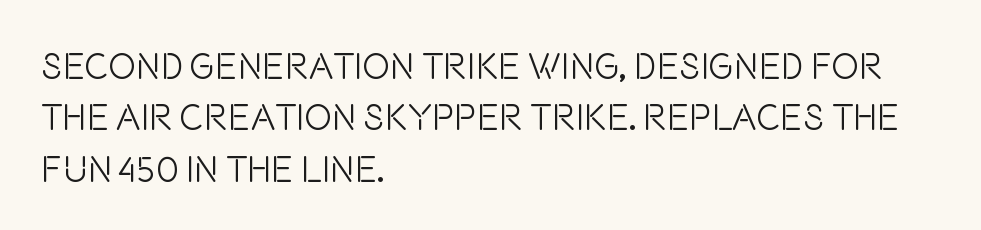
Nothing unusual about the tracking: characters are spaced as the font intends. Compared with typical paragraphs, the rows here are spaced about the same. Typographically, this falls in the sans-serif category. Glance below the letters and you will spot only blank space.
